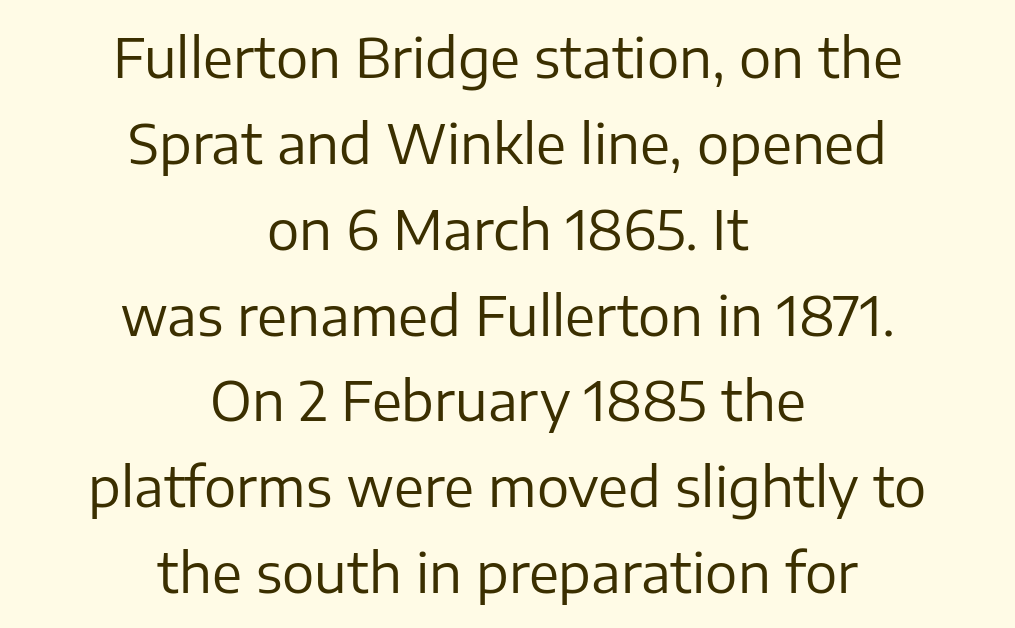
Which margin do the lines hug? Neither — every line sits in the middle. The passage shown has conventional tracking throughout. No word sits above an underline. Compared with typical paragraphs, the rows here are spaced about the same. A quiet, ordinary-to-light weight characterises the typeface. The lettering stays uniformly vertical, giving the passage a roman look.
